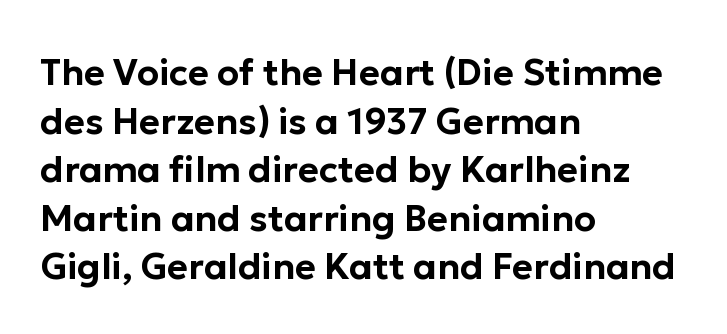
Left-aligned paragraph, ragged on the right. This is the regular roman posture of the typeface. Underlining? Definitely not there. The type is set solid horizontally, with unmodified tracking. Letterform terminals end flat and unadorned throughout the passage. Each letter keeps its own natural width here, so spacing adapts to shape.
